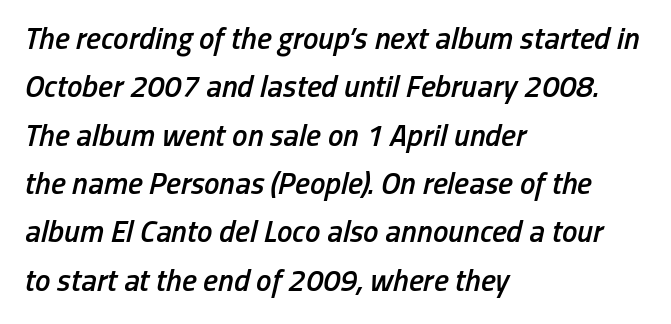
The passage shown is semibold, sitting just below true bold. Think of a printed novel: that variable character pitch is what you see here. Students, note that the glyphs here touch the page at normal intervals. These lines sit exactly where default settings would place them.
